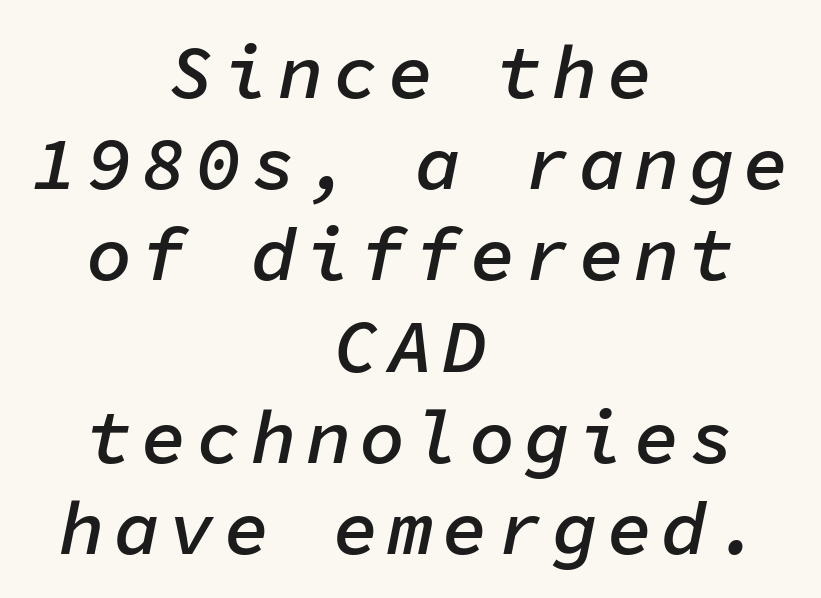
{"italic": "yes", "lean": "right", "slant_degrees": 11, "bold": "semi", "weight": "semibold", "width": "normal", "stroke_contrast": "low", "x_height": "medium", "monospaced": "yes", "underline": "no", "align": "center", "line_spacing_ratio": 1.2, "glyph_px": 76}
